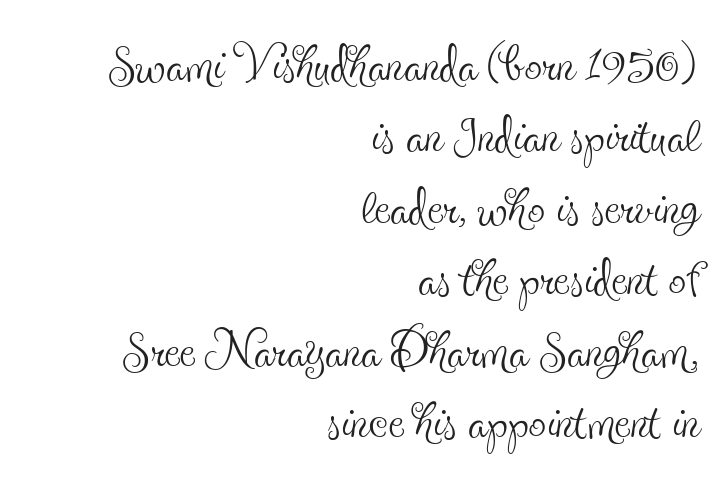
{"serif": "yes", "bold": "no", "weight": "thin", "width": "condensed", "x_height": "small", "monospaced": "no", "underline": "no", "align": "right", "line_spacing": "tight", "line_spacing_ratio": 1.02, "letter_spacing": "normal", "letter_spacing_em": 0.0, "glyph_px": 70}
